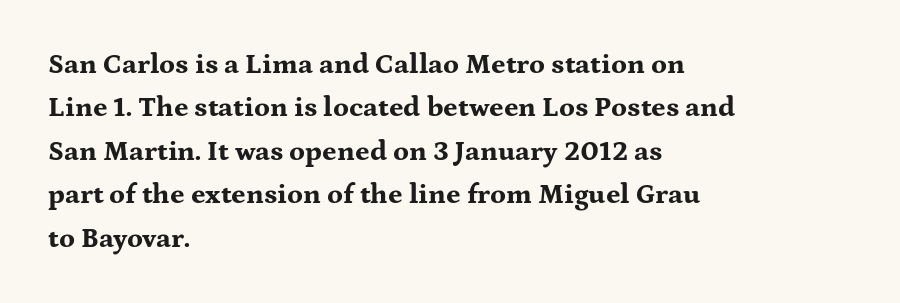
{"serif": "yes", "italic": "no", "bold": "yes", "weight": "bold", "width": "wide", "stroke_contrast": "medium", "x_height": "medium", "monospaced": "no", "underline": "no", "align": "left", "line_spacing": "normal", "line_spacing_ratio": 1.55, "letter_spacing": "normal", "letter_spacing_em": 0.0, "glyph_px": 28}
